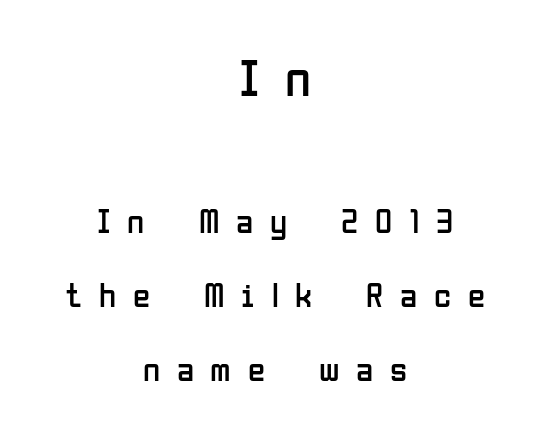
Q: Is the text bold? A: No.
Q: Is the text italic (slanted)? A: No, it is upright.
Q: Is the typeface a serif or a sans-serif typeface? A: Sans-serif.
Q: Is the text underlined? A: No.
Q: How is the paragraph aligned? A: Centered.
Q: Is the spacing between letters normal or unusually wide? A: Unusually wide.
Q: Is the spacing between lines tight, normal or loose? A: Loose.
Q: Which block of text is set in a larger size, the first (top) or the second (bottom)? A: The first (top) one.
Q: Width (condensed, normal, or wide)? A: Condensed.
Q: Stroke contrast? A: Low.
Q: x-height? A: Medium.
Q: Monospaced? A: No.
